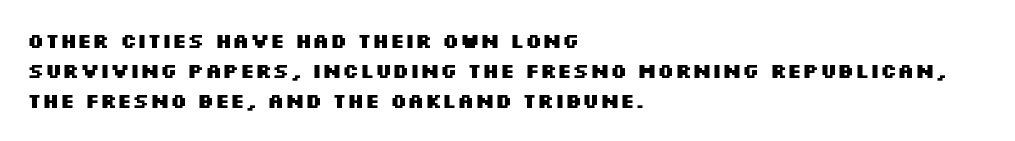
{"italic": "no", "bold": "yes", "underline": "no", "align": "left", "line_spacing": "normal", "line_spacing_ratio": 1.51, "letter_spacing": "normal", "letter_spacing_em": 0.0, "glyph_px": 20}
